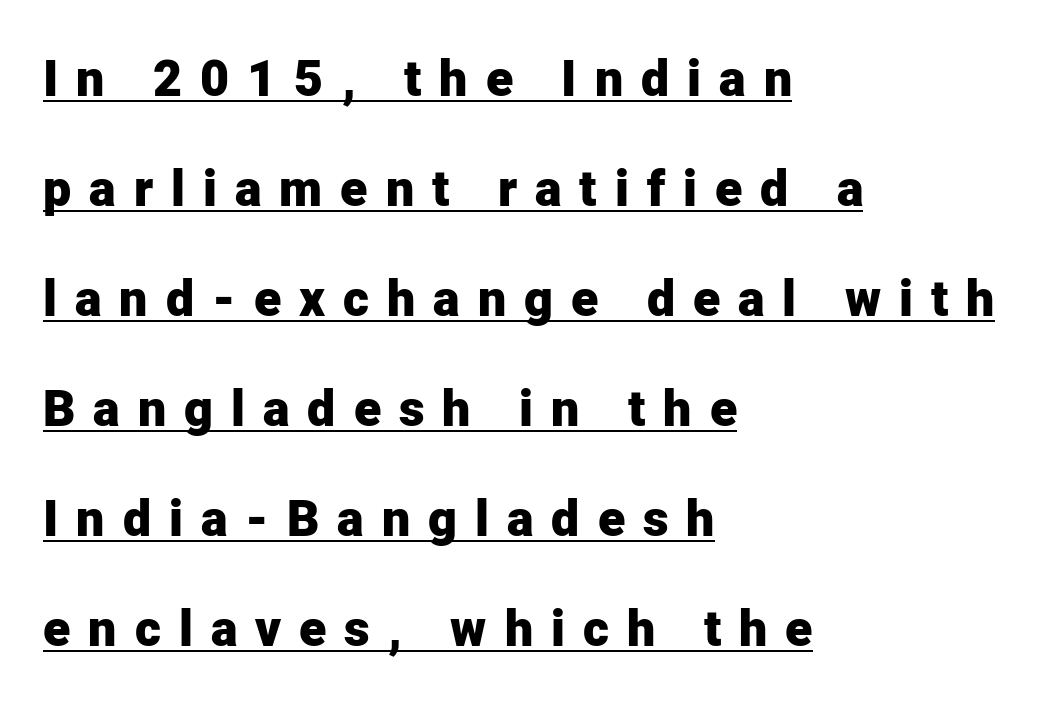
The image shows 50 px heavy sans-serif type, upright; set left-aligned, loose line spacing (2.2x), unusually wide letter spacing (+0.36 em), underlined; low stroke contrast and a medium x-height.
